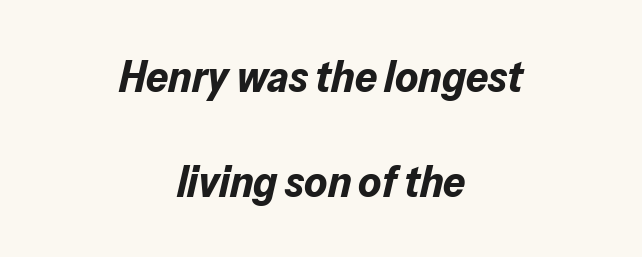
{"italic": "yes", "lean": "right", "slant_degrees": 13, "bold": "yes", "weight": "bold", "width": "normal", "stroke_contrast": "low", "x_height": "medium", "monospaced": "no", "underline": "no", "align": "center", "line_spacing": "loose", "line_spacing_ratio": 2.38, "letter_spacing": "normal", "letter_spacing_em": 0.0, "glyph_px": 44}
